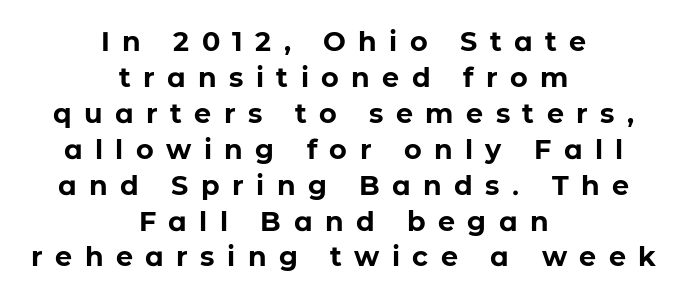
One-word summary of the alignment: center. Posture: upright roman. One glance says typical: line gaps are just what's usual. The tracking reads as deliberately expanded to a designer's eye. A dark, heavy texture on the line: the type is bold.
